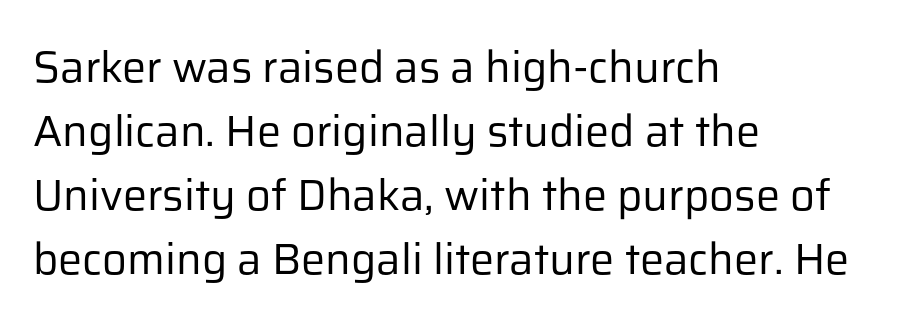
Q: Is the text bold? A: No.
Q: Is the text italic (slanted)? A: No, it is upright.
Q: Is the typeface a serif or a sans-serif typeface? A: Sans-serif.
Q: Is the text underlined? A: No.
Q: How is the paragraph aligned? A: Left-aligned.
Q: Is the spacing between letters normal or unusually wide? A: Normal.
Q: Is the spacing between lines tight, normal or loose? A: Normal.
Q: Width (condensed, normal, or wide)? A: Normal.
Q: Stroke contrast? A: Low.
Q: x-height? A: Medium.
Q: Monospaced? A: No.
